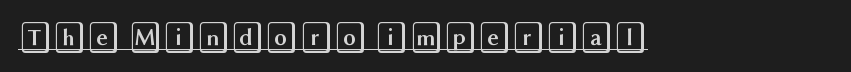
In terms of letterspacing, this is plain default setting. Like a heading marked for emphasis, these lines bear an underscore. No italicization has been applied; the sample stays upright.
